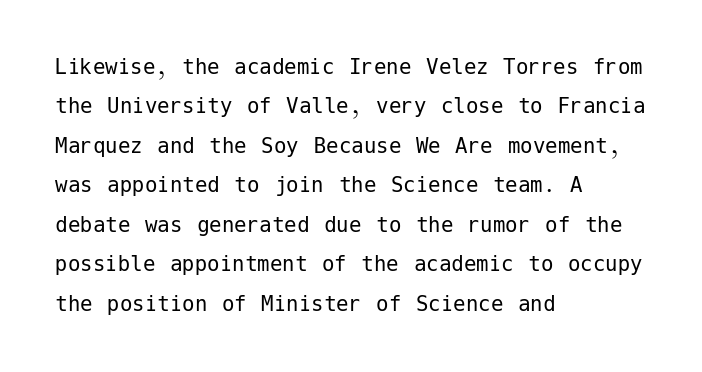
Q: Is the text bold? A: No.
Q: Is the text italic (slanted)? A: No, it is upright.
Q: Is the text underlined? A: No.
Q: How is the paragraph aligned? A: Left-aligned.
Q: Is the spacing between letters normal or unusually wide? A: Normal.
Q: Is the spacing between lines tight, normal or loose? A: Normal.
